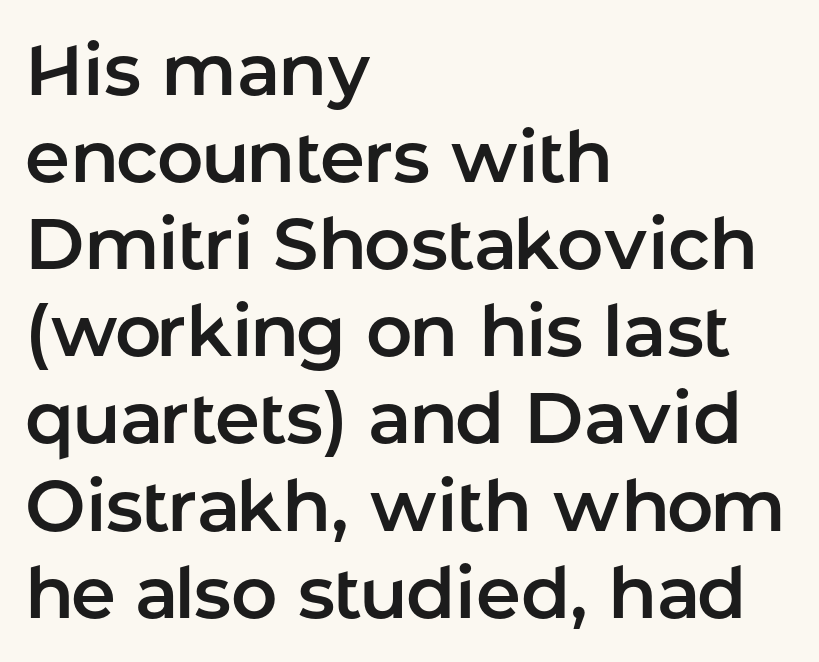
{"serif": "no", "italic": "no", "width": "normal", "stroke_contrast": "low", "x_height": "medium", "monospaced": "no", "underline": "no", "align": "left", "line_spacing_ratio": 1.21, "letter_spacing": "normal", "letter_spacing_em": 0.0, "glyph_px": 72}
